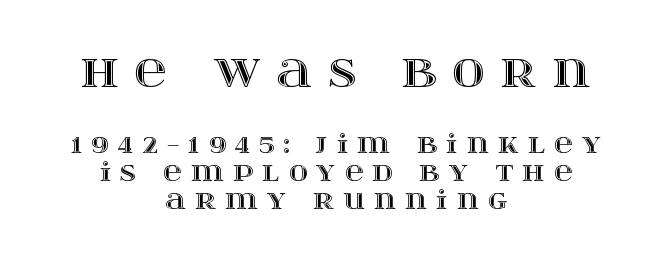
Q: Is the text italic (slanted)? A: No, it is upright.
Q: Is the text underlined? A: No.
Q: How is the paragraph aligned? A: Centered.
Q: Is the spacing between letters normal or unusually wide? A: Unusually wide.
Q: Is the spacing between lines tight, normal or loose? A: Tight.
Q: Which block of text is set in a larger size, the first (top) or the second (bottom)? A: The first (top) one.
Q: Width (condensed, normal, or wide)? A: Wide.
Q: x-height? A: Large.
Q: Monospaced? A: No.
